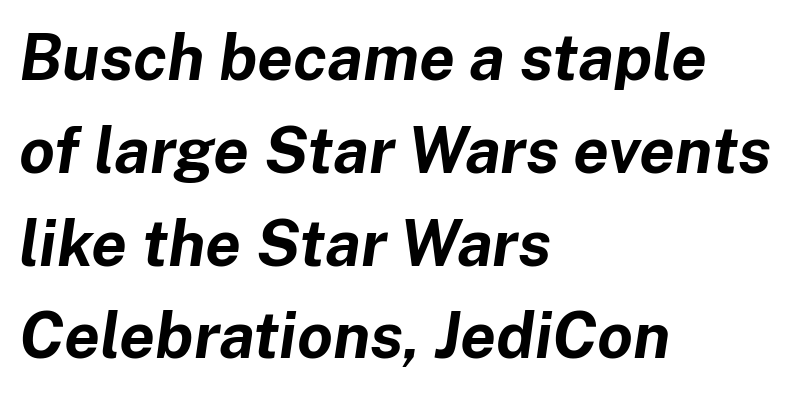
The image shows 64 px bold type, italic (leaning right); set left-aligned, normal line spacing (1.45x), normal letter spacing, not underlined; low stroke contrast and a medium x-height.
